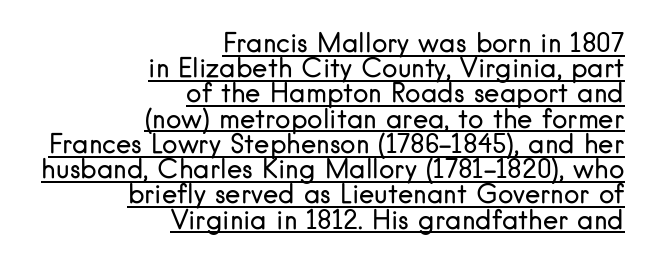
Q: Is the text bold? A: No.
Q: Is the text italic (slanted)? A: No, it is upright.
Q: Is the text underlined? A: Yes.
Q: How is the paragraph aligned? A: Right-aligned.
Q: Is the spacing between letters normal or unusually wide? A: Normal.
Q: Is the spacing between lines tight, normal or loose? A: Tight.
